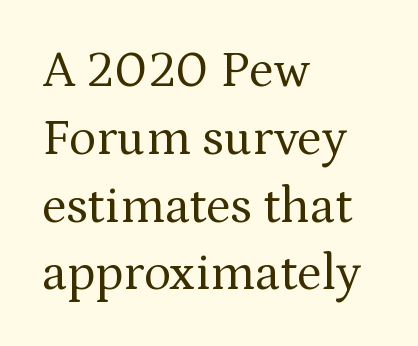
{"serif": "yes", "italic": "no", "bold": "no", "weight": "regular", "width": "normal", "stroke_contrast": "medium", "x_height": "medium", "monospaced": "no", "underline": "no", "align": "left", "line_spacing": "normal", "line_spacing_ratio": 1.33, "letter_spacing": "normal", "letter_spacing_em": 0.0, "glyph_px": 51}
